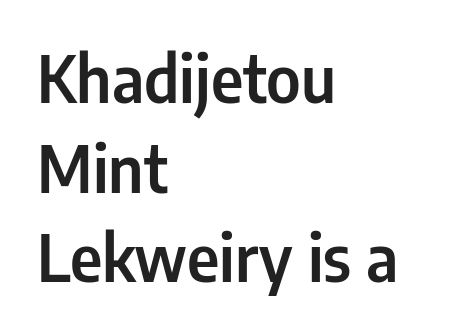
{"serif": "no", "italic": "no", "width": "condensed", "stroke_contrast": "low", "x_height": "medium", "monospaced": "no", "underline": "no", "align": "left", "line_spacing": "normal", "line_spacing_ratio": 1.4, "letter_spacing": "normal", "letter_spacing_em": 0.0, "glyph_px": 64}
